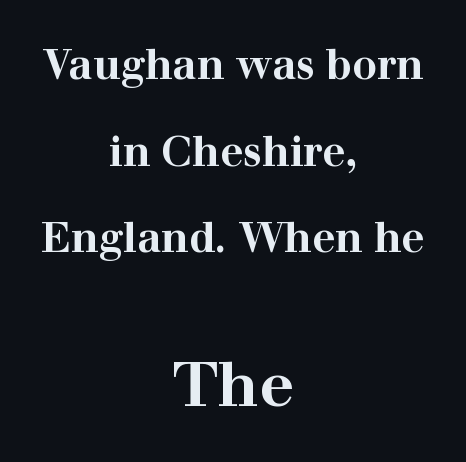
The image shows 61 px bold, wide serif type, upright; set centered, loose line spacing (2.11x), normal letter spacing, not underlined; the second (bottom) block is 1.49x larger; high stroke contrast and a medium x-height.
